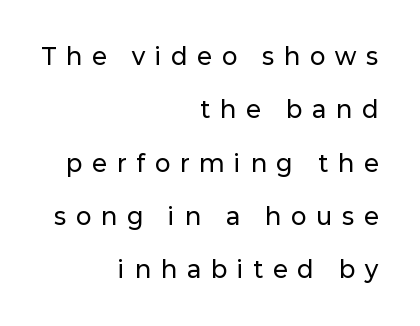
{"italic": "no", "underline": "no", "align": "right", "line_spacing": "loose", "line_spacing_ratio": 2.32, "letter_spacing": "wide", "letter_spacing_em": 0.44, "glyph_px": 23}
